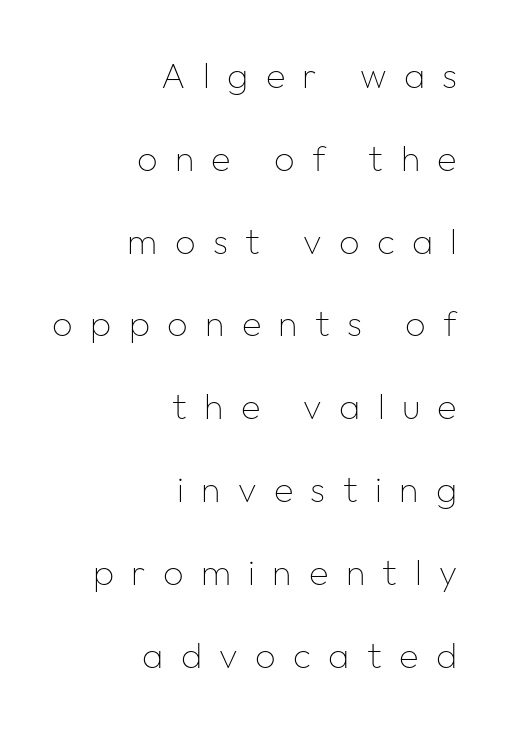
The letters advance in unequal steps, a hallmark of proportional type. The gap between lines stays unmarked. The typeface chosen for these lines omits serifs. Is the stroke heavy? The answer is a plain regular-or-lighter.
